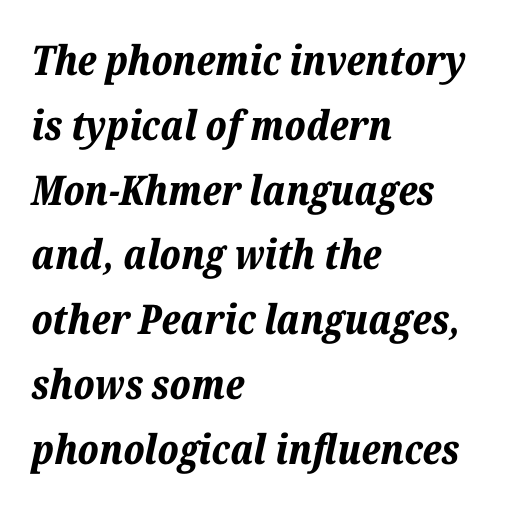
{"italic": "yes", "lean": "right", "slant_degrees": 12, "bold": "yes", "weight": "bold", "width": "normal", "stroke_contrast": "low", "x_height": "medium", "monospaced": "no", "underline": "no", "align": "left", "line_spacing": "normal", "line_spacing_ratio": 1.58, "letter_spacing": "normal", "letter_spacing_em": 0.0, "glyph_px": 41}
